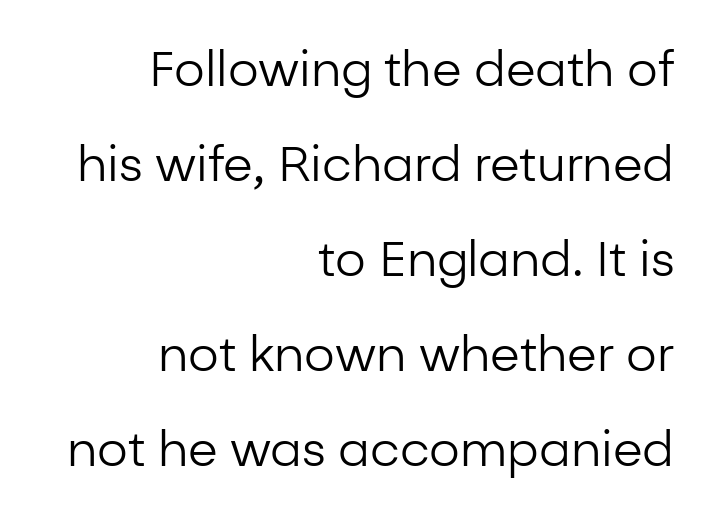
Q: Is the text bold? A: No.
Q: Is the text italic (slanted)? A: No, it is upright.
Q: Is the typeface a serif or a sans-serif typeface? A: Sans-serif.
Q: Is the text underlined? A: No.
Q: How is the paragraph aligned? A: Right-aligned.
Q: Is the spacing between letters normal or unusually wide? A: Normal.
Q: Is the spacing between lines tight, normal or loose? A: Loose.
Q: Width (condensed, normal, or wide)? A: Normal.
Q: Stroke contrast? A: Low.
Q: x-height? A: Medium.
Q: Monospaced? A: No.
